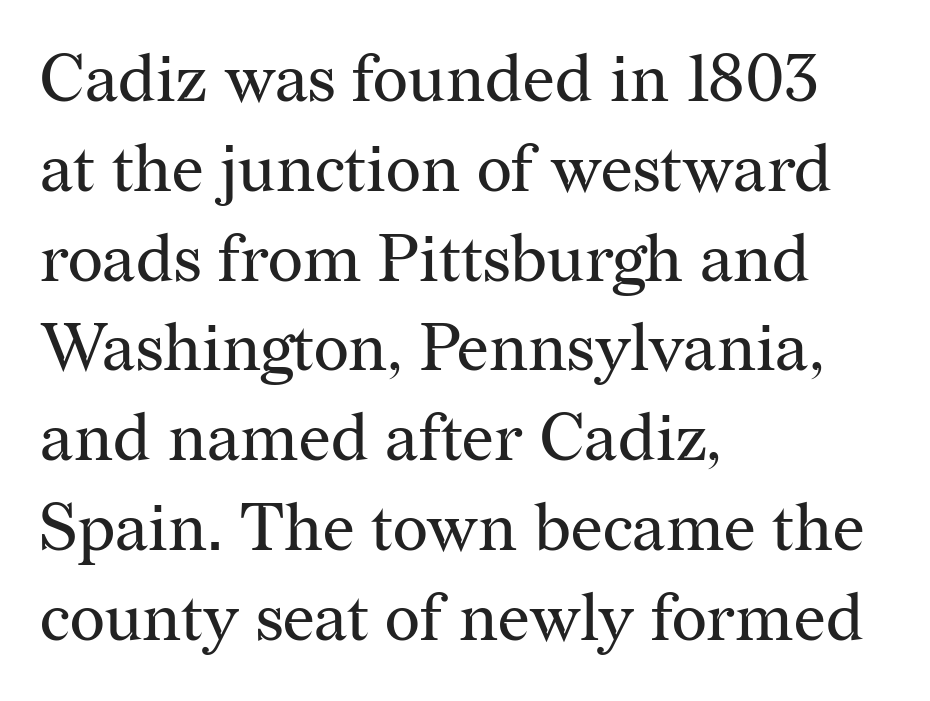
The image shows 67 px regular-weight serif type, upright; set left-aligned, normal line spacing (1.34x), normal letter spacing, not underlined; medium stroke contrast and a medium x-height.
